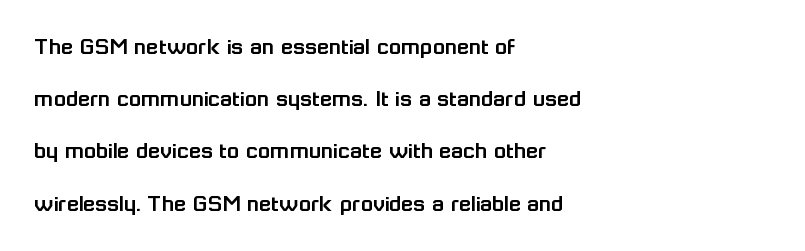
{"italic": "no", "underline": "no", "align": "left", "line_spacing": "loose", "line_spacing_ratio": 2.09, "letter_spacing": "normal", "letter_spacing_em": 0.0, "glyph_px": 25}
